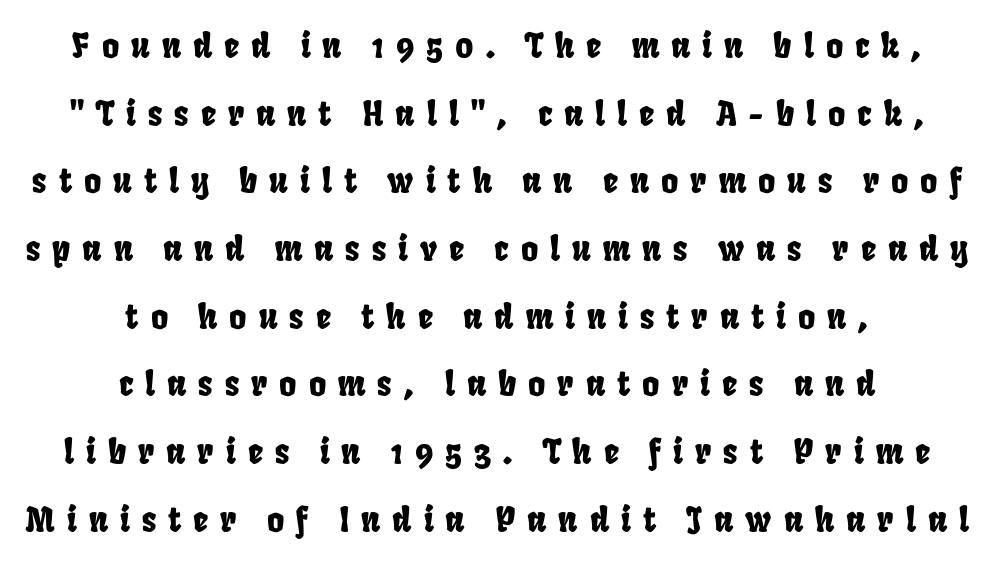
Reading down the column, the eye jumps a long way to each next line. A typesetter would call this proportional, since set widths differ per character. The gaps between neighbouring characters are conspicuously large. Compared with a flush-left layout, this one balances lines on the center instead. The area under the type is left untouched.
